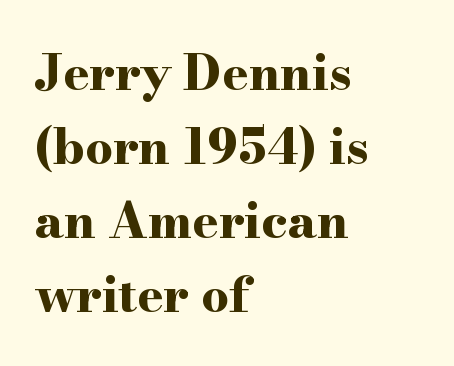
The space directly below the letters is spotless. These lines are rendered in a variable-pitch font. The ragged edge is on the right, which tells us the setting is flush left. No italicization has been applied; the sample stays upright. How are the letters spaced? Ordinarily, with no added tracking.
